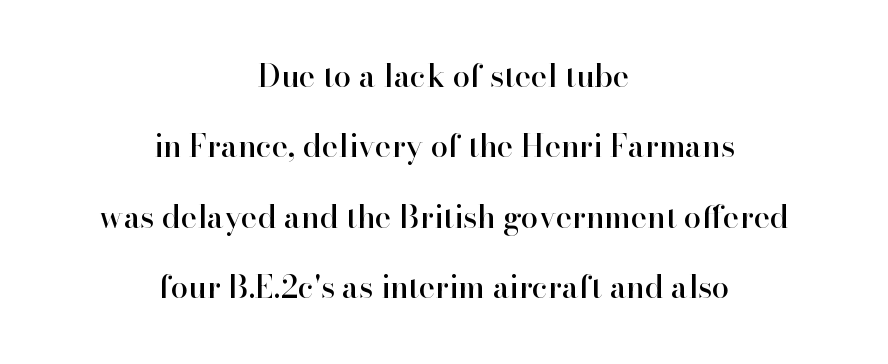
Q: Is the text italic (slanted)? A: No, it is upright.
Q: Is the typeface a serif or a sans-serif typeface? A: Serif.
Q: Is the text underlined? A: No.
Q: How is the paragraph aligned? A: Centered.
Q: Is the spacing between letters normal or unusually wide? A: Normal.
Q: Is the spacing between lines tight, normal or loose? A: Loose.
Q: Width (condensed, normal, or wide)? A: Normal.
Q: Stroke contrast? A: High.
Q: x-height? A: Small.
Q: Monospaced? A: No.
